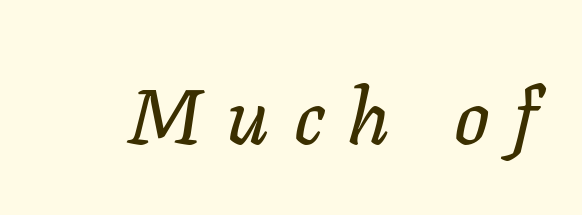
This sample uses expanded letter spacing, leaving extra air between glyphs. The letters advance in unequal steps, a hallmark of proportional type. Has an underline been added? It has not. The axis of the letterforms is tilted away from vertical.
